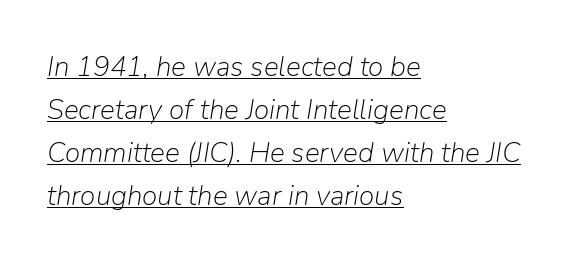
{"italic": "yes", "lean": "right", "slant_degrees": 9, "bold": "no", "weight": "light", "width": "normal", "stroke_contrast": "low", "x_height": "medium", "monospaced": "no", "underline": "yes", "align": "left", "line_spacing": "normal", "line_spacing_ratio": 1.54, "letter_spacing": "normal", "letter_spacing_em": 0.0, "glyph_px": 28}
